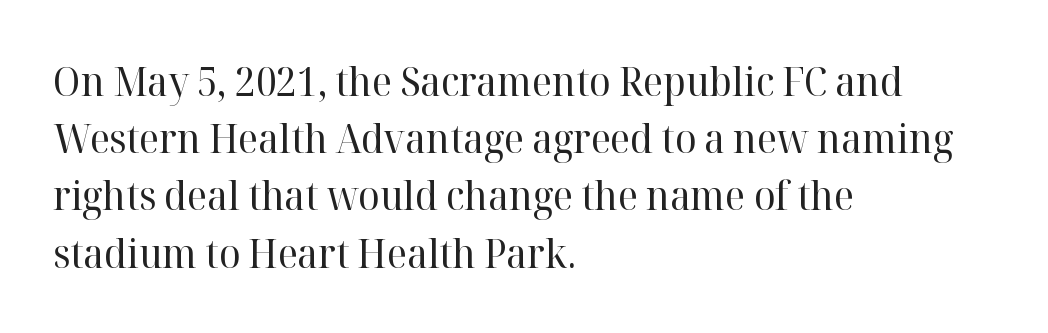
Q: Is the text bold? A: No.
Q: Is the text italic (slanted)? A: No, it is upright.
Q: Is the typeface a serif or a sans-serif typeface? A: Serif.
Q: Is the text underlined? A: No.
Q: How is the paragraph aligned? A: Left-aligned.
Q: Is the spacing between letters normal or unusually wide? A: Normal.
Q: Is the spacing between lines tight, normal or loose? A: Normal.
Q: Width (condensed, normal, or wide)? A: Normal.
Q: Stroke contrast? A: High.
Q: x-height? A: Medium.
Q: Monospaced? A: No.
